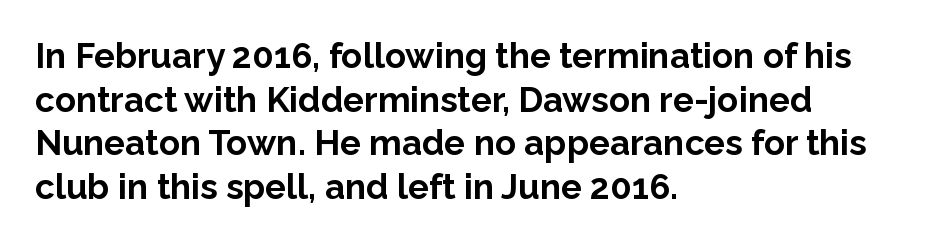
Q: Is the text bold? A: Yes.
Q: Is the text italic (slanted)? A: No, it is upright.
Q: Is the typeface a serif or a sans-serif typeface? A: Sans-serif.
Q: Is the text underlined? A: No.
Q: How is the paragraph aligned? A: Left-aligned.
Q: Is the spacing between letters normal or unusually wide? A: Normal.
Q: Is the spacing between lines tight, normal or loose? A: Normal.
Q: Width (condensed, normal, or wide)? A: Normal.
Q: Stroke contrast? A: Low.
Q: x-height? A: Medium.
Q: Monospaced? A: No.
